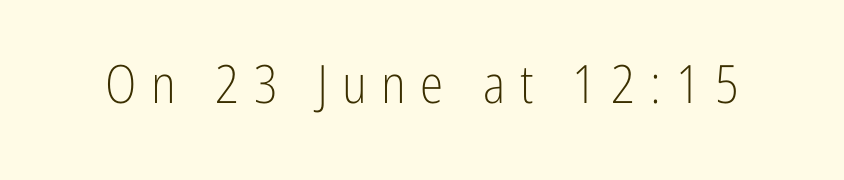
{"serif": "no", "italic": "no", "bold": "no", "weight": "light", "width": "condensed", "stroke_contrast": "low", "x_height": "medium", "monospaced": "no", "underline": "no", "letter_spacing": "wide", "letter_spacing_em": 0.27, "glyph_px": 53}
